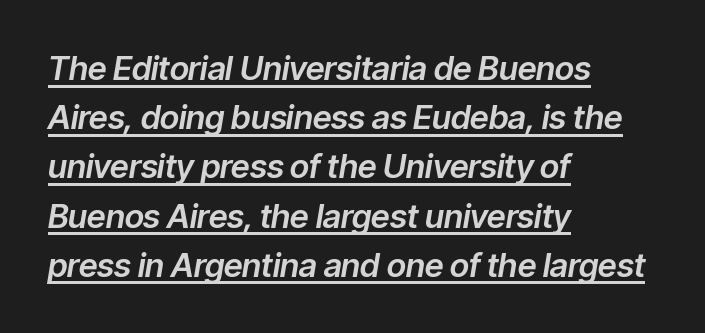
Q: Is the text italic (slanted)? A: Yes, it leans right by about 9 degrees.
Q: Is the text underlined? A: Yes.
Q: How is the paragraph aligned? A: Left-aligned.
Q: Is the spacing between letters normal or unusually wide? A: Normal.
Q: Is the spacing between lines tight, normal or loose? A: Normal.
Q: Width (condensed, normal, or wide)? A: Normal.
Q: Stroke contrast? A: Low.
Q: x-height? A: Medium.
Q: Monospaced? A: No.
